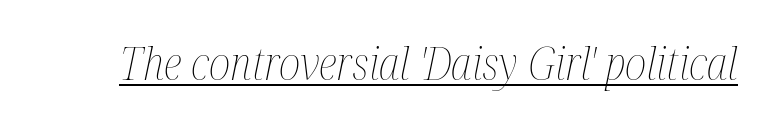
Is this a fixed-width face? No — the glyphs have proportional, varying widths. Students, note that the glyphs here touch the page at normal intervals. Underlined type. If you drew a line through each stem, it would be angled. Ink coverage per letter is moderate at most.
